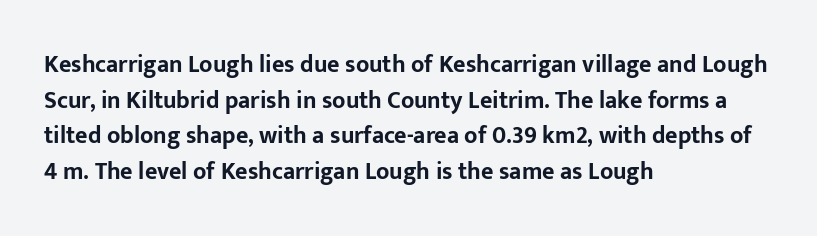
The image shows 24 px bold type, upright; set left-aligned, normal line spacing (1.48x), normal letter spacing, not underlined.
